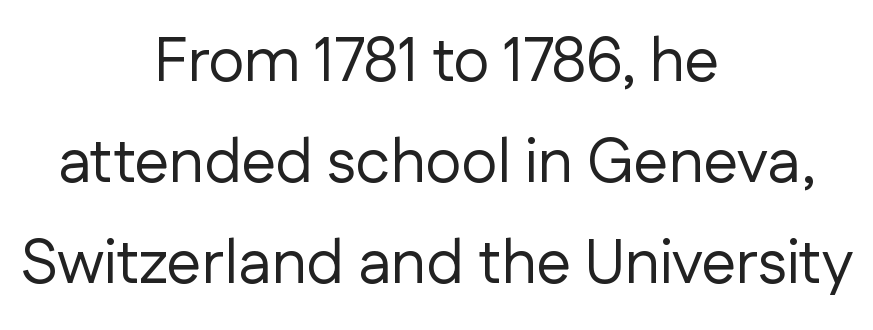
In terms of letterform style, serifs are entirely absent. Posture: upright roman. The rendering uses natural spacing where letterforms have individual widths. Weight class: somewhere from thin through regular.
